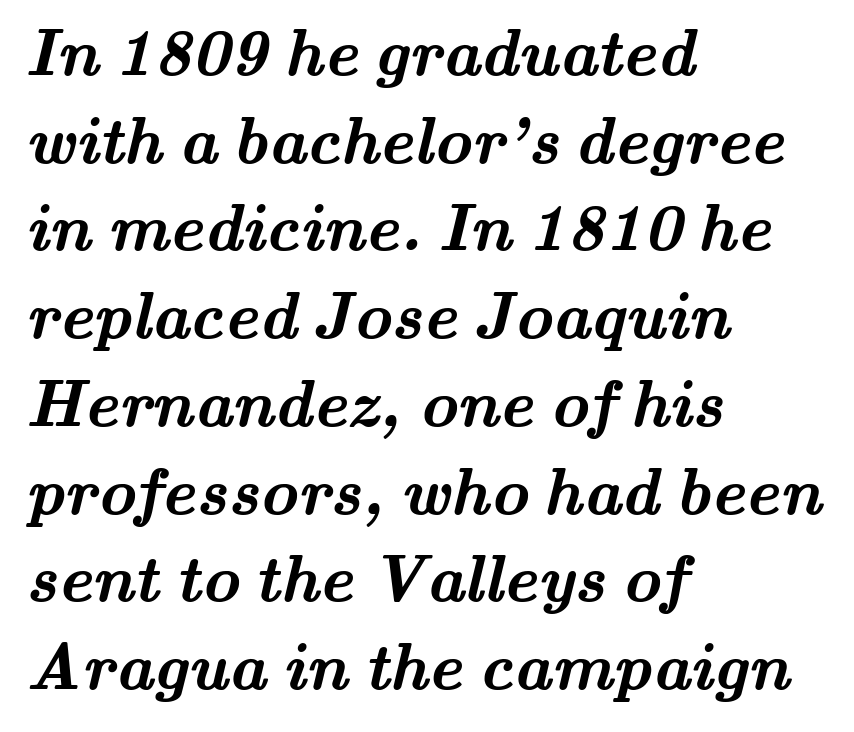
Regarding leading, the lines here are spaced in the standard way. Does the type have serifs? Yes, each stem ends in a small foot. No word sits above an underline. The rendering uses natural spacing where letterforms have individual widths.
